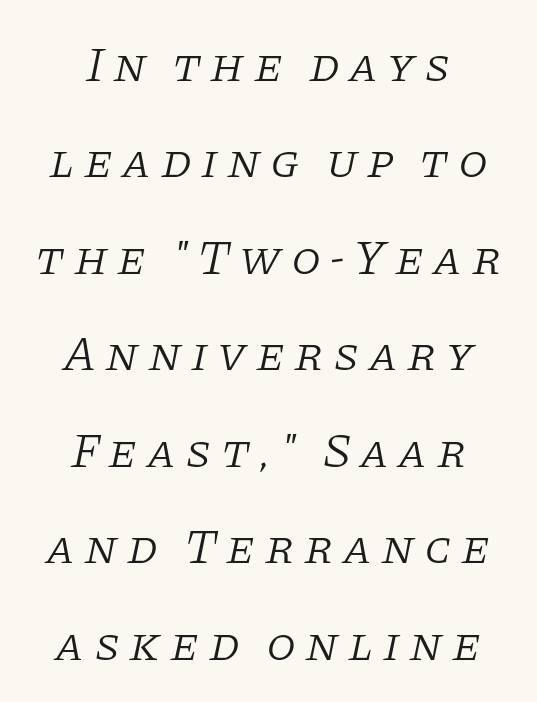
{"serif": "yes", "italic": "yes", "lean": "right", "slant_degrees": 11, "bold": "no", "weight": "light", "width": "normal", "stroke_contrast": "low", "x_height": "large", "monospaced": "no", "underline": "no", "align": "center", "line_spacing": "loose", "line_spacing_ratio": 2.01, "glyph_px": 48}
